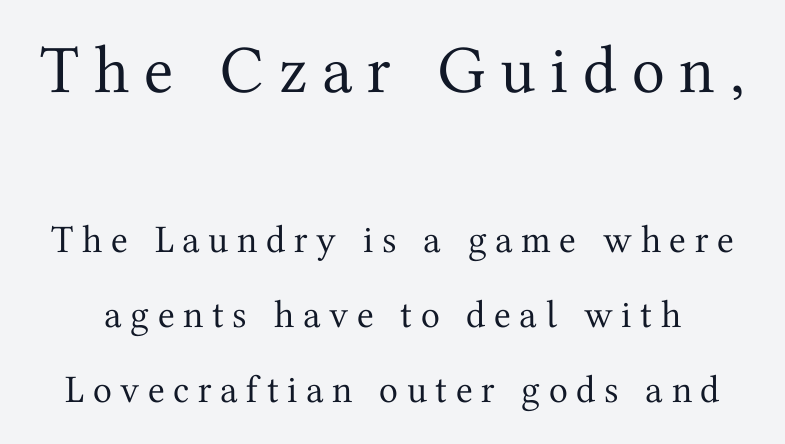
The image shows 68 px regular-weight serif type, upright; set loose line spacing (1.93x), unusually wide letter spacing (+0.22 em), not underlined; the first (top) block is 1.74x larger; medium stroke contrast and a medium x-height.
